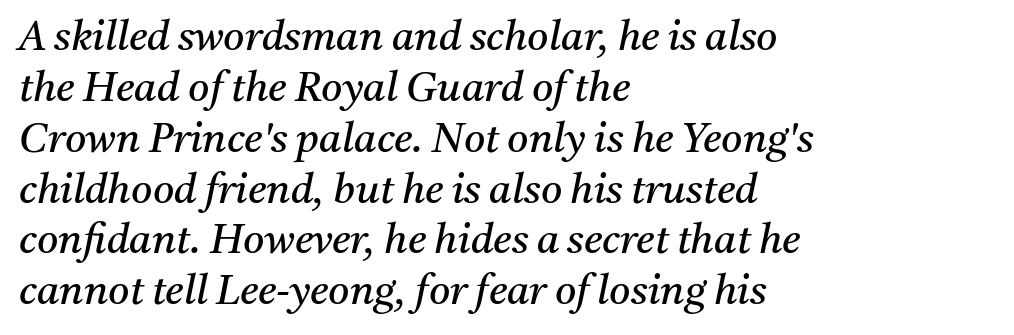
The typesetting does not lean heavy: it is not bold. The paragraph shown leans on its left margin. Is this a fixed-width face? No — the glyphs have proportional, varying widths. Rule under the text: the space is simply empty.
